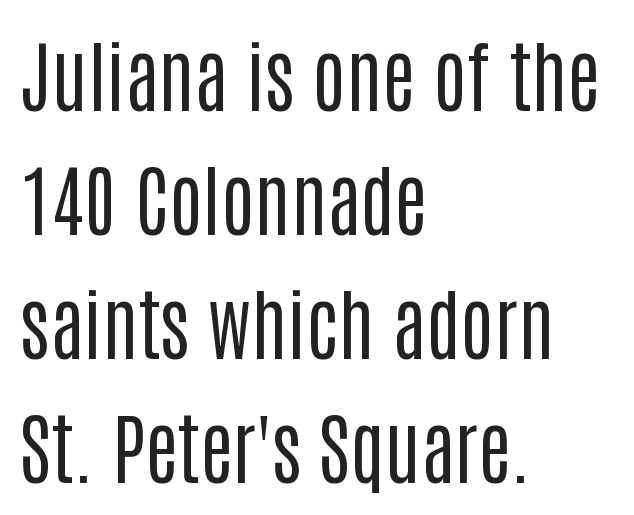
Q: Is the text bold? A: No.
Q: Is the text italic (slanted)? A: No, it is upright.
Q: Is the typeface a serif or a sans-serif typeface? A: Sans-serif.
Q: Is the text underlined? A: No.
Q: How is the paragraph aligned? A: Left-aligned.
Q: Is the spacing between letters normal or unusually wide? A: Normal.
Q: Is the spacing between lines tight, normal or loose? A: Normal.
Q: Width (condensed, normal, or wide)? A: Condensed.
Q: Stroke contrast? A: Low.
Q: x-height? A: Large.
Q: Monospaced? A: No.
